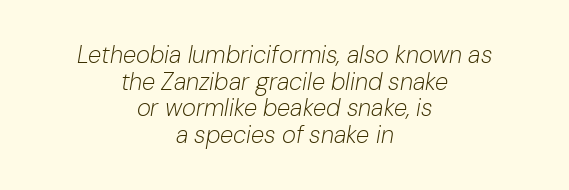
Q: Is the text bold? A: No.
Q: Is the text italic (slanted)? A: Yes, it leans right by about 10 degrees.
Q: Is the text underlined? A: No.
Q: How is the paragraph aligned? A: Centered.
Q: Is the spacing between letters normal or unusually wide? A: Normal.
Q: Is the spacing between lines tight, normal or loose? A: Tight.
